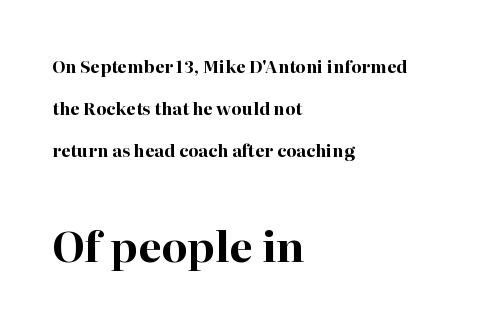
{"serif": "yes", "italic": "no", "bold": "yes", "weight": "bold", "width": "normal", "stroke_contrast": "high", "x_height": "medium", "monospaced": "no", "underline": "no", "align": "left", "line_spacing": "loose", "line_spacing_ratio": 2.48, "letter_spacing": "normal", "letter_spacing_em": 0.0, "larger_block": "second", "size_ratio": 2.47, "glyph_px": 42}
